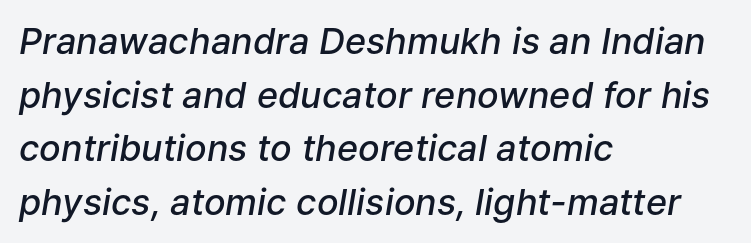
Q: Is the text bold? A: Semi-bold.
Q: Is the text italic (slanted)? A: Yes, it leans right by about 9 degrees.
Q: Is the text underlined? A: No.
Q: How is the paragraph aligned? A: Left-aligned.
Q: Is the spacing between letters normal or unusually wide? A: Normal.
Q: Is the spacing between lines tight, normal or loose? A: Normal.
Q: Width (condensed, normal, or wide)? A: Normal.
Q: Stroke contrast? A: Low.
Q: x-height? A: Medium.
Q: Monospaced? A: No.
